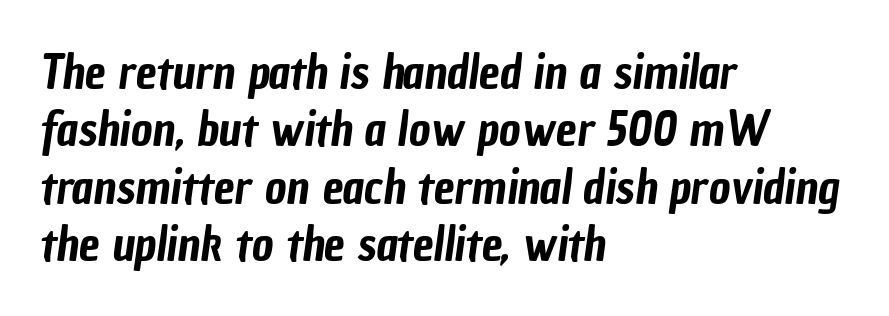
The image shows 47 px condensed sans-serif type; set left-aligned, line spacing 1.22x, normal letter spacing, not underlined; low stroke contrast and a medium x-height.
